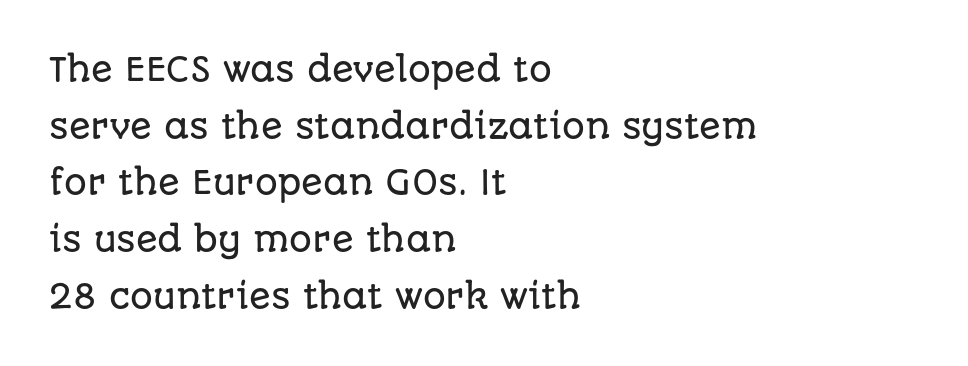
{"serif": "no", "italic": "no", "width": "normal", "stroke_contrast": "low", "x_height": "large", "monospaced": "no", "underline": "no", "align": "left", "line_spacing_ratio": 1.77, "letter_spacing": "normal", "letter_spacing_em": 0.0, "glyph_px": 32}
